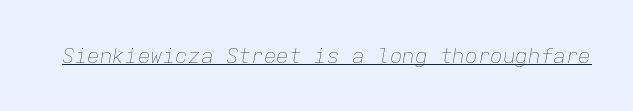
{"italic": "yes", "lean": "right", "slant_degrees": 9, "bold": "no", "underline": "yes", "letter_spacing": "normal", "letter_spacing_em": 0.0, "glyph_px": 21}
